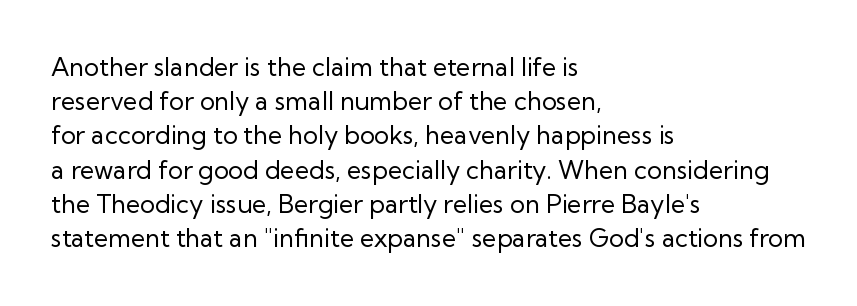
Q: Is the text bold? A: No.
Q: Is the text italic (slanted)? A: No, it is upright.
Q: Is the text underlined? A: No.
Q: How is the paragraph aligned? A: Left-aligned.
Q: Is the spacing between letters normal or unusually wide? A: Normal.
Q: Is the spacing between lines tight, normal or loose? A: Normal.
